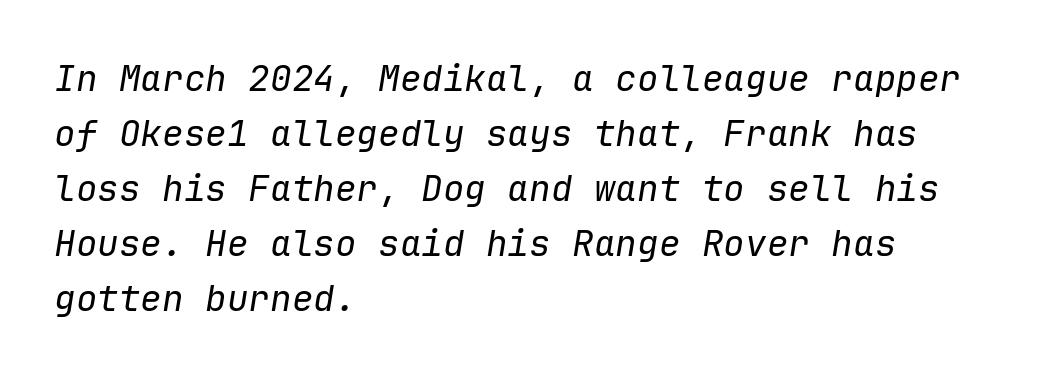
{"italic": "yes", "lean": "right", "slant_degrees": 9, "bold": "no", "weight": "regular", "width": "normal", "stroke_contrast": "low", "x_height": "medium", "monospaced": "yes", "underline": "no", "align": "left", "line_spacing": "normal", "line_spacing_ratio": 1.53, "letter_spacing": "normal", "letter_spacing_em": 0.0, "glyph_px": 36}
